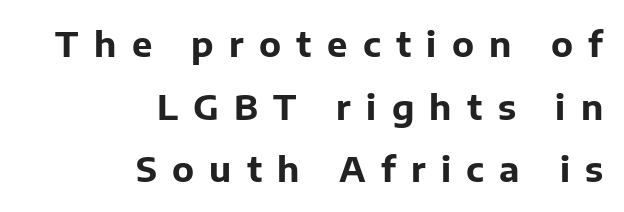
Style check: upright. Set as a true bold cut, around the 700 mark. Words appear elongated and porous because spacing is wide. The typeface chosen for these lines omits serifs.
